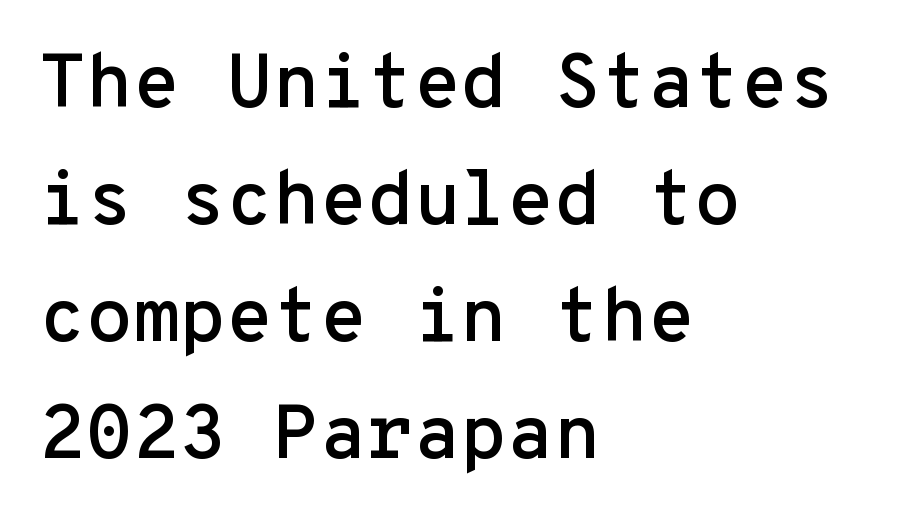
The image shows 76 px sans-serif type, upright, monospaced; set left-aligned, normal line spacing (1.54x), normal letter spacing, not underlined; low stroke contrast and a medium x-height.
